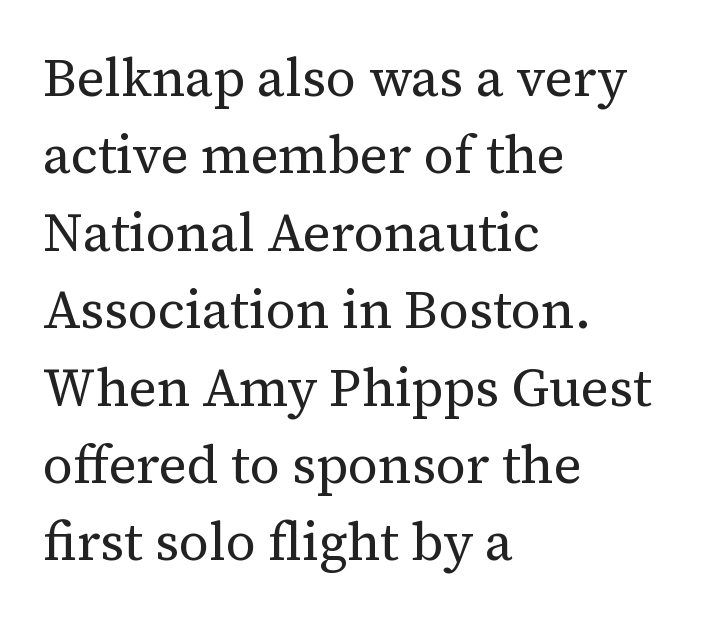
Q: Is the text bold? A: No.
Q: Is the text italic (slanted)? A: No, it is upright.
Q: Is the typeface a serif or a sans-serif typeface? A: Serif.
Q: Is the text underlined? A: No.
Q: How is the paragraph aligned? A: Left-aligned.
Q: Is the spacing between letters normal or unusually wide? A: Normal.
Q: Is the spacing between lines tight, normal or loose? A: Normal.
Q: Width (condensed, normal, or wide)? A: Normal.
Q: Stroke contrast? A: Medium.
Q: x-height? A: Medium.
Q: Monospaced? A: No.
